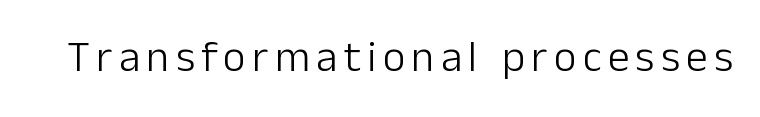
Q: Is the text bold? A: No.
Q: Is the text italic (slanted)? A: No, it is upright.
Q: Is the typeface a serif or a sans-serif typeface? A: Sans-serif.
Q: Is the text underlined? A: No.
Q: Width (condensed, normal, or wide)? A: Normal.
Q: Stroke contrast? A: Low.
Q: x-height? A: Medium.
Q: Monospaced? A: No.
